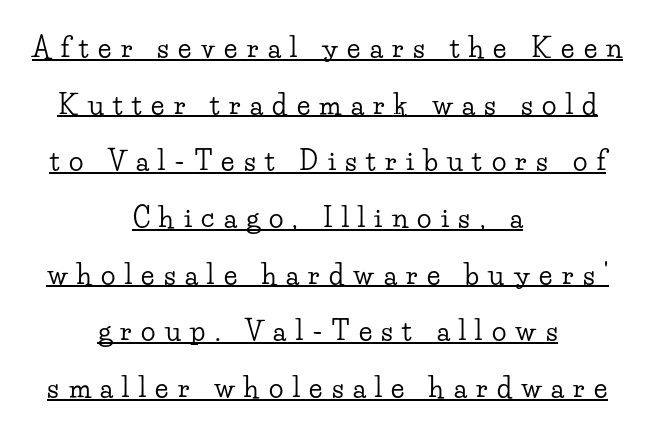
Q: Is the text italic (slanted)? A: No, it is upright.
Q: Is the text underlined? A: Yes.
Q: How is the paragraph aligned? A: Centered.
Q: Is the spacing between letters normal or unusually wide? A: Unusually wide.
Q: Is the spacing between lines tight, normal or loose? A: Loose.
